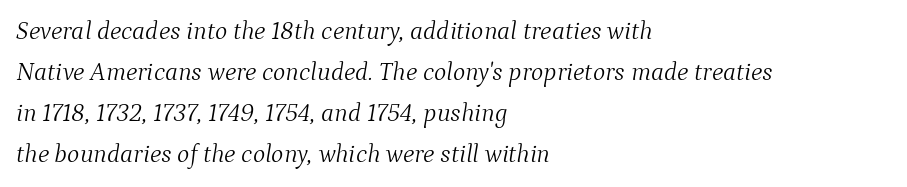
The image shows 26 px text type, italic (leaning right); set left-aligned, normal line spacing (1.58x), normal letter spacing, not underlined.
